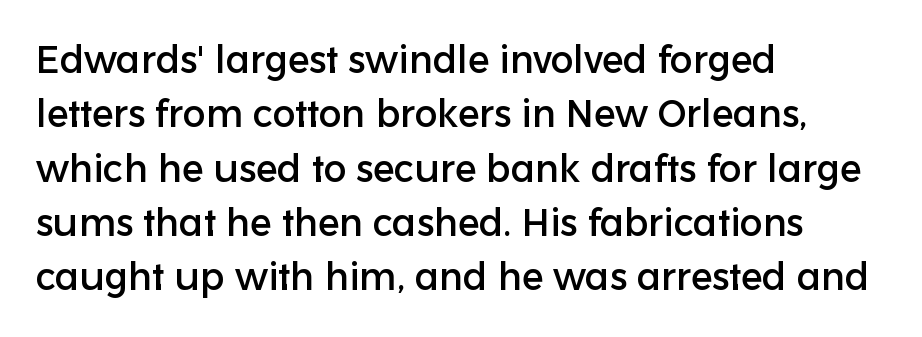
Line beginnings align vertically; line endings do not. A typesetter would mark this as roman, not italic. Font category for this specimen: sans-serif. Varying glyph widths throughout — classic text-font behaviour. There is no visible air inserted between adjacent glyphs.
